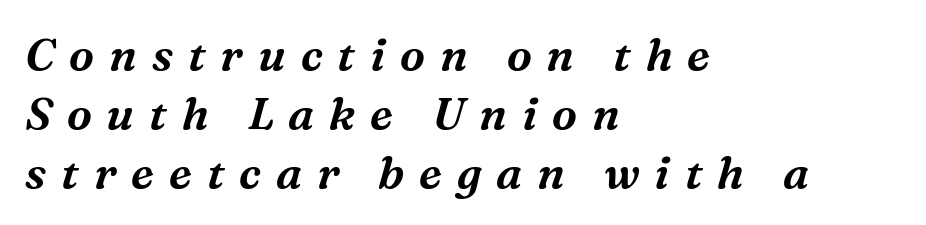
{"serif": "yes", "italic": "yes", "lean": "right", "slant_degrees": 16, "width": "normal", "stroke_contrast": "medium", "x_height": "medium", "monospaced": "no", "underline": "no", "align": "left", "line_spacing": "normal", "line_spacing_ratio": 1.31, "letter_spacing": "wide", "letter_spacing_em": 0.33, "glyph_px": 45}
